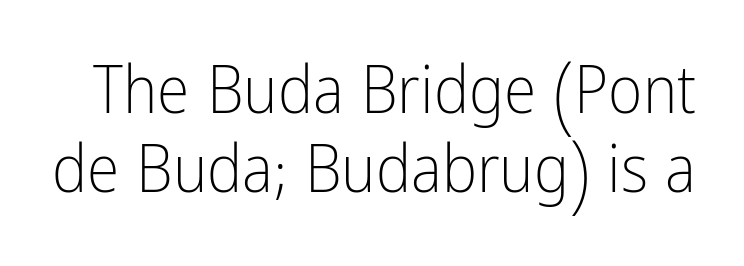
Upright lettering throughout. The characters are drawn with everyday or finer stroke widths. The face used here is proportionally spaced, like ordinary book or web type. Letters rest on an invisible, unmarked baseline. Check where the strokes stop: nothing finishes them off — pure sans.
